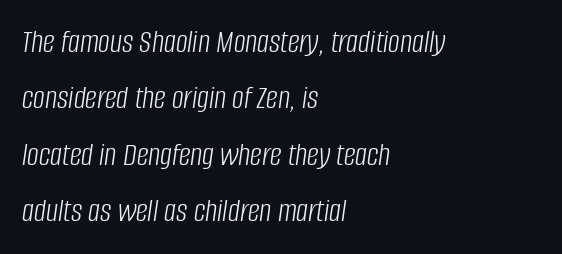
Q: Is the text bold? A: No.
Q: Is the text italic (slanted)? A: Yes, it leans right by about 8 degrees.
Q: Is the text underlined? A: No.
Q: How is the paragraph aligned? A: Left-aligned.
Q: Is the spacing between letters normal or unusually wide? A: Normal.
Q: Width (condensed, normal, or wide)? A: Condensed.
Q: Stroke contrast? A: Low.
Q: x-height? A: Large.
Q: Monospaced? A: No.
